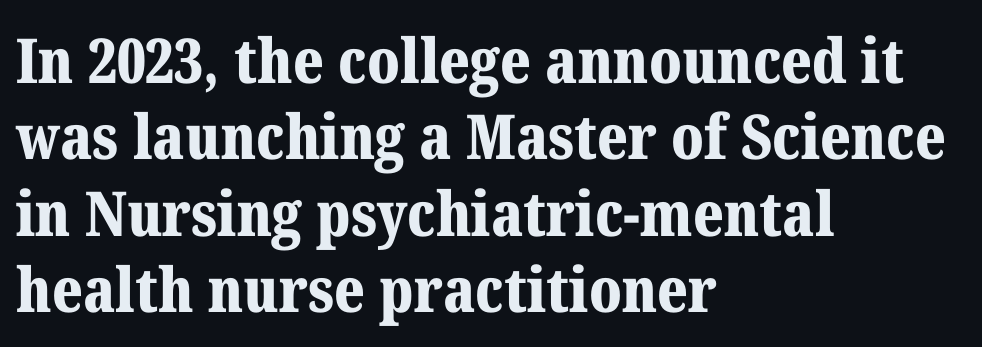
Q: Is the text bold? A: Yes.
Q: Is the text italic (slanted)? A: No, it is upright.
Q: Is the typeface a serif or a sans-serif typeface? A: Serif.
Q: Is the text underlined? A: No.
Q: How is the paragraph aligned? A: Left-aligned.
Q: Is the spacing between letters normal or unusually wide? A: Normal.
Q: Width (condensed, normal, or wide)? A: Normal.
Q: Stroke contrast? A: Medium.
Q: x-height? A: Medium.
Q: Monospaced? A: No.
